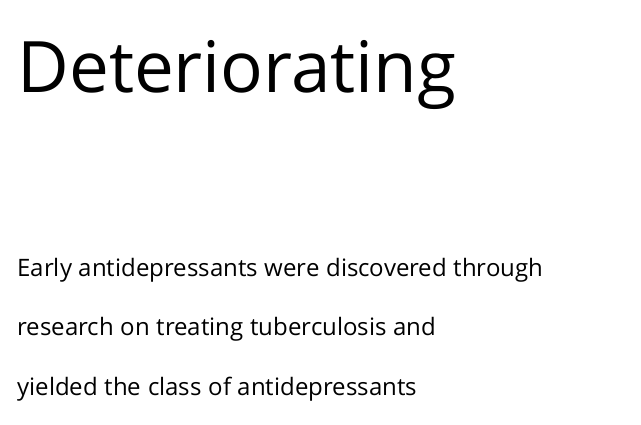
The image shows 71 px regular-weight sans-serif type, upright; set left-aligned, loose line spacing (2.48x), normal letter spacing, not underlined; the first (top) block is 2.96x larger; low stroke contrast and a medium x-height.
